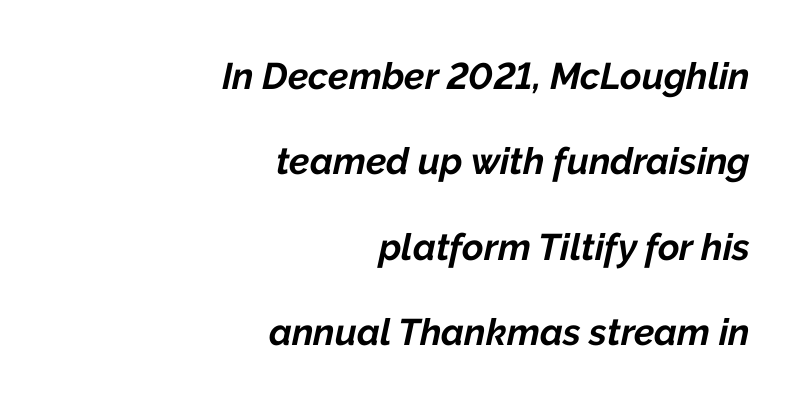
{"italic": "yes", "lean": "right", "slant_degrees": 12, "bold": "yes", "weight": "bold", "width": "normal", "stroke_contrast": "low", "x_height": "medium", "monospaced": "no", "underline": "no", "align": "right", "line_spacing": "loose", "line_spacing_ratio": 2.31, "letter_spacing": "normal", "letter_spacing_em": 0.0, "glyph_px": 37}
